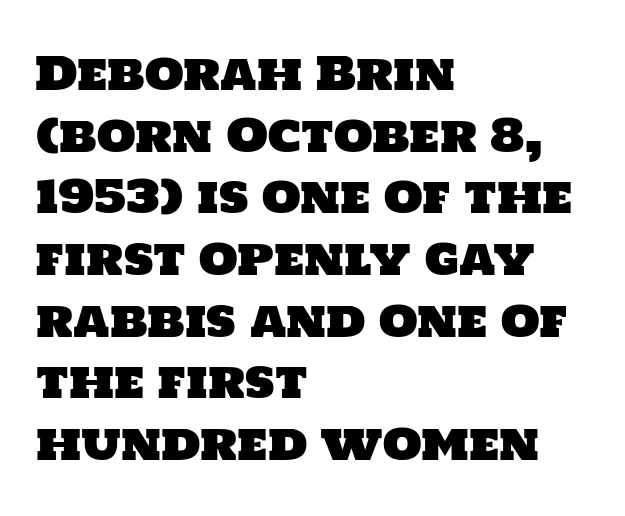
Q: Is the typeface a serif or a sans-serif typeface? A: Sans-serif.
Q: Is the text underlined? A: No.
Q: How is the paragraph aligned? A: Left-aligned.
Q: Is the spacing between letters normal or unusually wide? A: Normal.
Q: Is the spacing between lines tight, normal or loose? A: Normal.
Q: Width (condensed, normal, or wide)? A: Normal.
Q: Stroke contrast? A: Low.
Q: x-height? A: Large.
Q: Monospaced? A: No.
